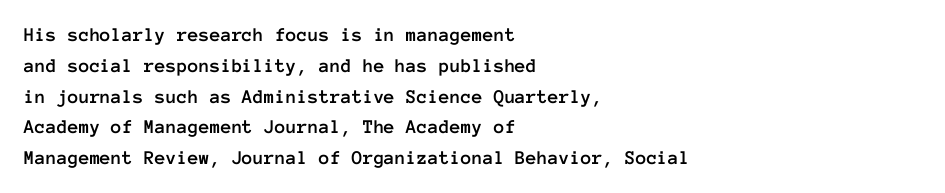
Letter spacing: default. This rendering uses left alignment, leaving the right contour irregular. The axis of the letterforms is exactly vertical. Evenly set lines give the paragraph a standard silhouette.
